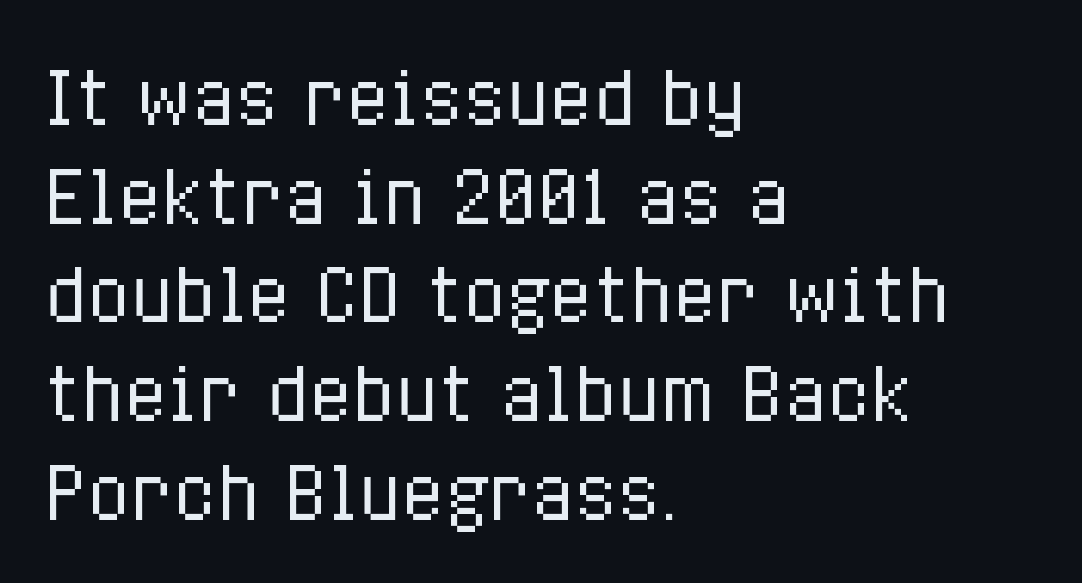
{"italic": "no", "bold": "no", "weight": "regular", "width": "condensed", "stroke_contrast": "low", "x_height": "medium", "monospaced": "no", "underline": "no", "align": "left", "line_spacing": "normal", "line_spacing_ratio": 1.39, "letter_spacing": "normal", "letter_spacing_em": 0.0, "glyph_px": 71}
